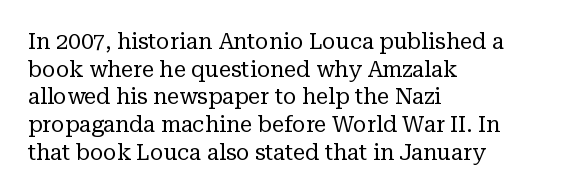
The image shows 22 px text type, upright; set left-aligned, normal line spacing (1.26x), normal letter spacing, not underlined.
